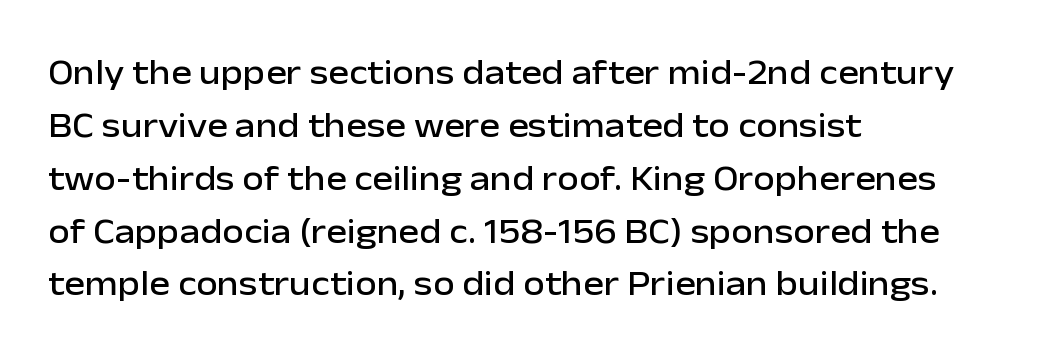
The gap between lines stays unmarked. Is there much room between lines? A standard amount, neither cramped nor airy. Inter-character spacing is left at the font's built-in metrics. The rendering anchors every line to the left-hand side. This is roman type, the default non-slanted kind.
